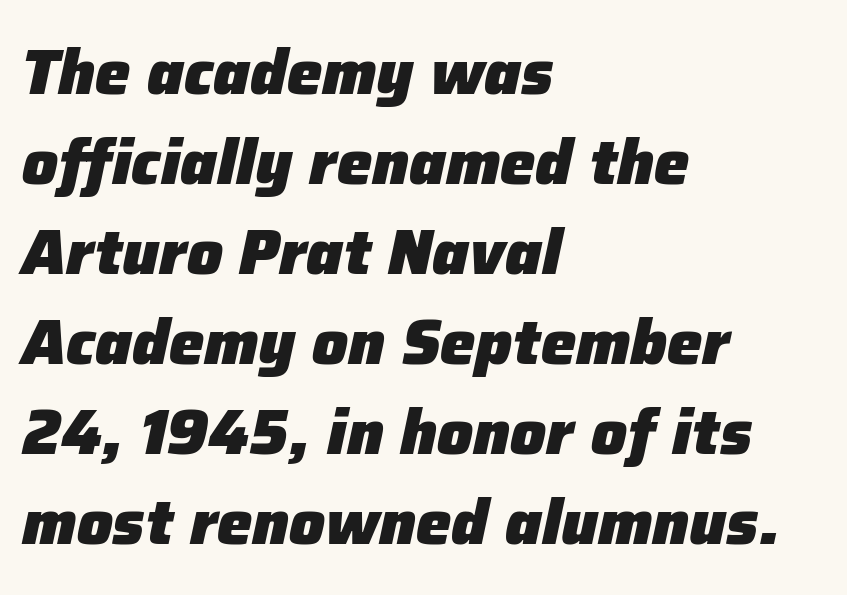
The image shows 63 px heavy type, italic (leaning right); set left-aligned, normal line spacing (1.43x), normal letter spacing, not underlined; low stroke contrast and a medium x-height.
